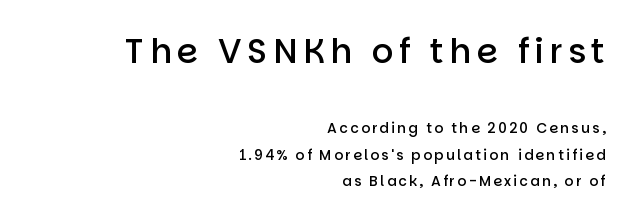
{"serif": "no", "italic": "no", "bold": "semi", "weight": "semibold", "width": "normal", "stroke_contrast": "low", "x_height": "large", "monospaced": "no", "underline": "no", "align": "right", "line_spacing_ratio": 1.89, "larger_block": "first", "size_ratio": 2.43, "glyph_px": 34}
